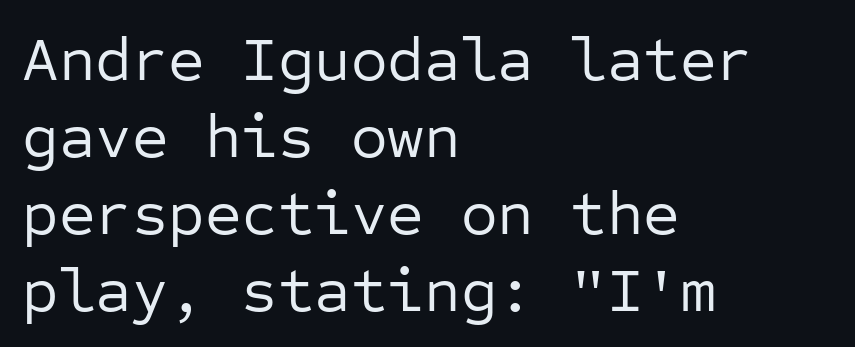
The image shows 63 px regular-weight sans-serif type, upright, monospaced; set left-aligned, line spacing 1.22x, normal letter spacing, not underlined; low stroke contrast and a medium x-height.
